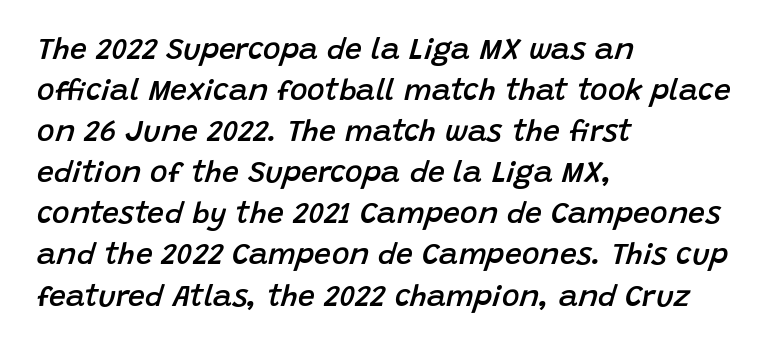
{"italic": "yes", "lean": "right", "slant_degrees": 15, "bold": "semi", "weight": "semibold", "width": "normal", "stroke_contrast": "low", "x_height": "large", "monospaced": "no", "underline": "no", "align": "left", "line_spacing": "normal", "line_spacing_ratio": 1.37, "letter_spacing": "normal", "letter_spacing_em": 0.0, "glyph_px": 30}
